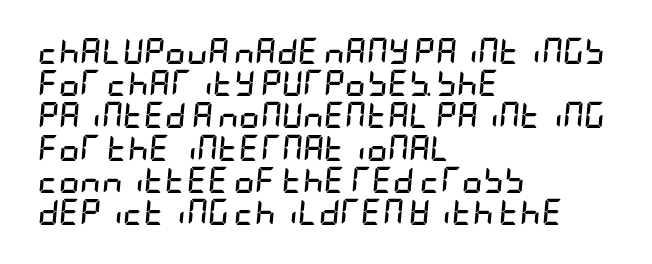
Heavy-handed strokes throughout: this text is bold. Italic: yes, the glyphs are oblique. The letterforms sit shoulder to shoulder at normal distance. No word sits above an underline. Visually the block forms a straight wall on the left and a jagged coastline on the right.
